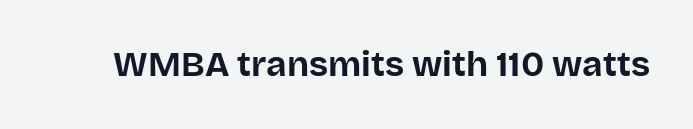
Q: Is the text bold? A: Yes.
Q: Is the text italic (slanted)? A: No, it is upright.
Q: Is the typeface a serif or a sans-serif typeface? A: Sans-serif.
Q: Is the text underlined? A: No.
Q: Is the spacing between letters normal or unusually wide? A: Normal.
Q: Width (condensed, normal, or wide)? A: Normal.
Q: Stroke contrast? A: Low.
Q: x-height? A: Large.
Q: Monospaced? A: No.
